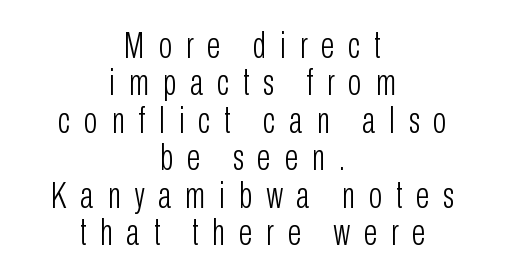
Q: Is the text bold? A: No.
Q: Is the text italic (slanted)? A: No, it is upright.
Q: Is the typeface a serif or a sans-serif typeface? A: Sans-serif.
Q: Is the text underlined? A: No.
Q: How is the paragraph aligned? A: Centered.
Q: Is the spacing between letters normal or unusually wide? A: Unusually wide.
Q: Is the spacing between lines tight, normal or loose? A: Tight.
Q: Width (condensed, normal, or wide)? A: Condensed.
Q: Stroke contrast? A: Low.
Q: x-height? A: Medium.
Q: Monospaced? A: No.
